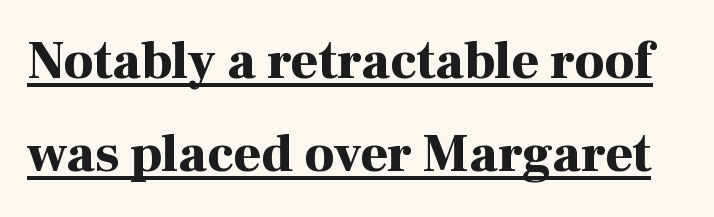
Honestly, the underline is the first thing you notice here. Is the letter spacing exaggerated? No — it looks like the ordinary default. Is the type bold? Yes — the strokes are clearly thick and heavy. The passage shown is typed in a proportional face where columns would drift.
